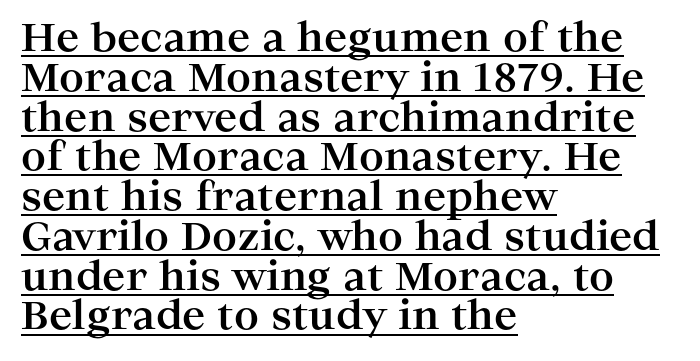
You can tell it's not italic because the verticals are truly vertical. How heavy is the stroke? Heavy — this is a bold. Look at the tracking — it's just the regular setting, nothing added. The glyphs in this specimen are seriffed. Beneath each row of characters lies a ruled line.
